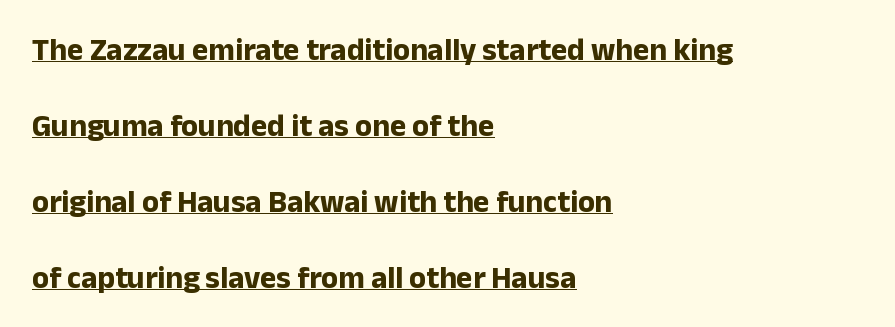
Q: Is the text bold? A: Yes.
Q: Is the text italic (slanted)? A: No, it is upright.
Q: Is the typeface a serif or a sans-serif typeface? A: Sans-serif.
Q: Is the text underlined? A: Yes.
Q: How is the paragraph aligned? A: Left-aligned.
Q: Is the spacing between letters normal or unusually wide? A: Normal.
Q: Is the spacing between lines tight, normal or loose? A: Loose.
Q: Width (condensed, normal, or wide)? A: Normal.
Q: Stroke contrast? A: Low.
Q: x-height? A: Medium.
Q: Monospaced? A: No.
